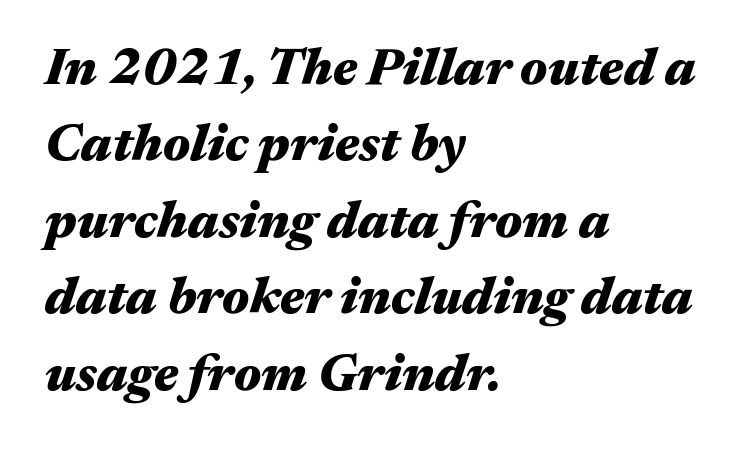
Q: Is the text bold? A: Yes.
Q: Is the text italic (slanted)? A: Yes, it leans right by about 17 degrees.
Q: Is the text underlined? A: No.
Q: How is the paragraph aligned? A: Left-aligned.
Q: Is the spacing between letters normal or unusually wide? A: Normal.
Q: Is the spacing between lines tight, normal or loose? A: Normal.
Q: Width (condensed, normal, or wide)? A: Wide.
Q: Stroke contrast? A: Medium.
Q: x-height? A: Medium.
Q: Monospaced? A: No.
